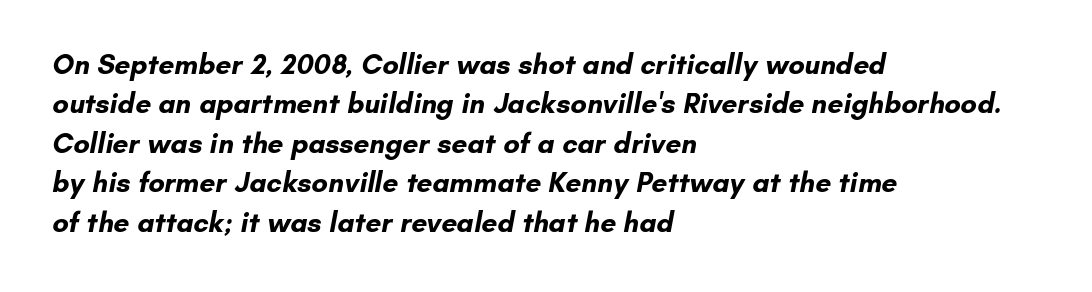
The gap between lines stays unmarked. Reading down the column, the eye jumps a familiar distance to each next line. Character widths vary here, with narrow letters taking less room than wide ones. Inter-character spacing is left at the font's built-in metrics. The glyphs have the mass of a bold cut. Horizontally, the lines are justified to the leading edge only.
